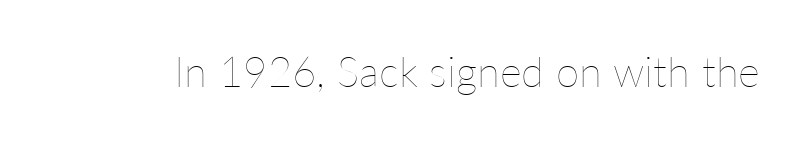
{"italic": "no", "bold": "no", "weight": "thin", "width": "normal", "stroke_contrast": "low", "x_height": "medium", "monospaced": "no", "underline": "no", "letter_spacing": "normal", "letter_spacing_em": 0.0, "glyph_px": 42}
